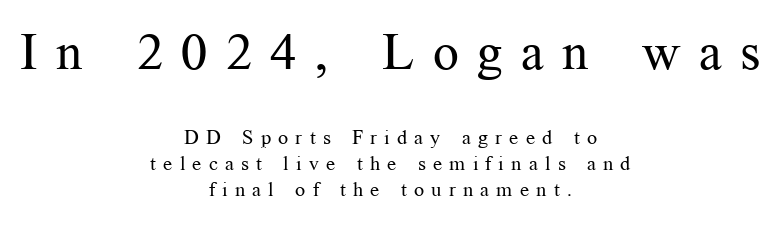
The image shows 51 px regular-weight serif type, upright; set centered, normal line spacing (1.3x), unusually wide letter spacing (+0.36 em), not underlined; the first (top) block is 2.55x larger; medium stroke contrast and a medium x-height.
